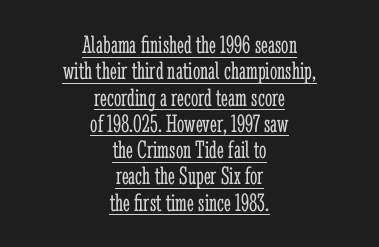
{"italic": "no", "bold": "no", "underline": "yes", "align": "center", "line_spacing": "tight", "line_spacing_ratio": 1.01, "letter_spacing": "normal", "letter_spacing_em": 0.0, "glyph_px": 26}
